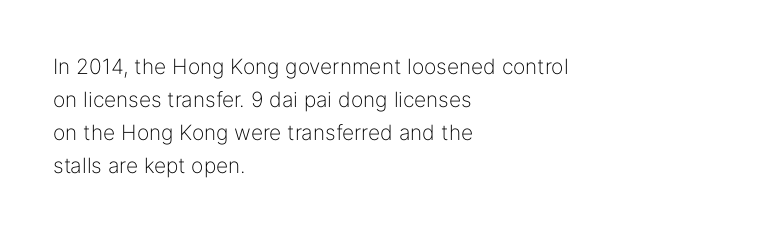
No italicization has been applied; the sample stays upright. This rendering features lettering with no underline. Summary of weight: not heavy and not bold. The typesetter chose a ragged-right arrangement here. The vertical gap from one line to the next is medium.
